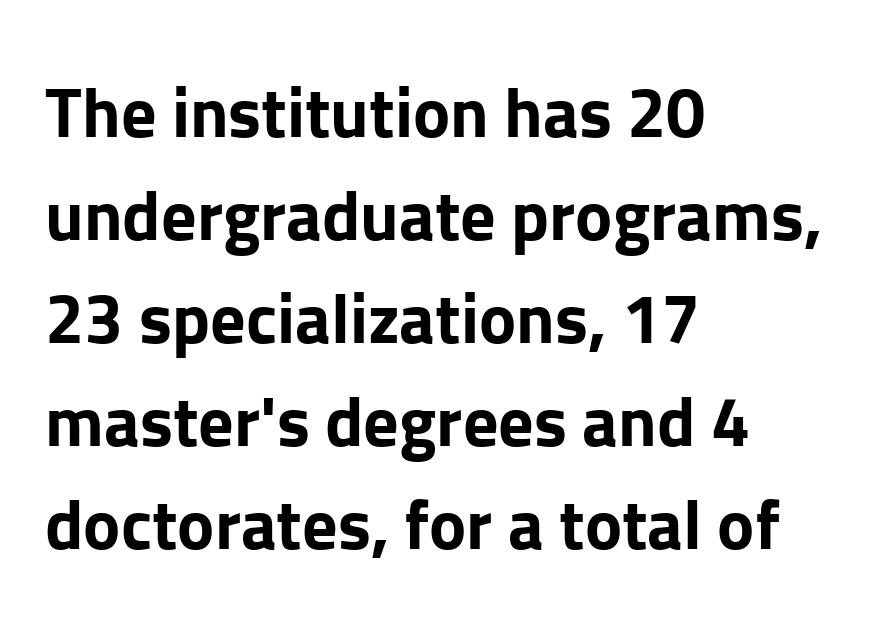
{"serif": "no", "italic": "no", "bold": "yes", "weight": "bold", "width": "normal", "stroke_contrast": "low", "x_height": "medium", "monospaced": "no", "underline": "no", "align": "left", "line_spacing": "normal", "line_spacing_ratio": 1.47, "letter_spacing": "normal", "letter_spacing_em": 0.0, "glyph_px": 70}
